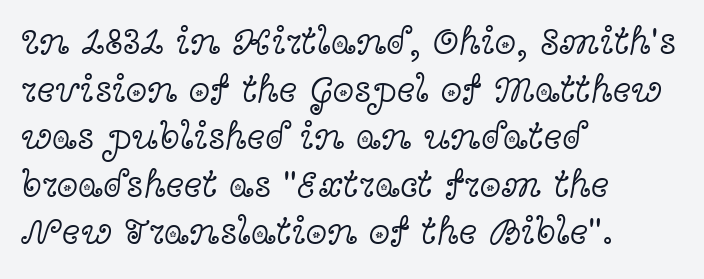
{"serif": "yes", "bold": "no", "weight": "light", "width": "wide", "x_height": "medium", "monospaced": "no", "underline": "no", "align": "left", "line_spacing_ratio": 1.22, "letter_spacing": "normal", "letter_spacing_em": 0.0, "glyph_px": 39}
